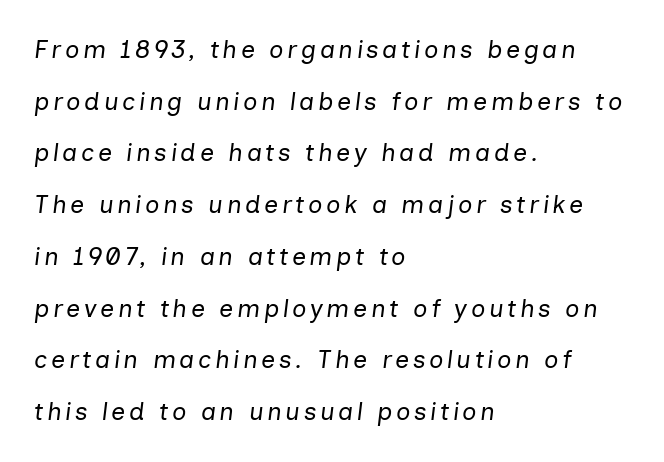
Typeset ragged right — the left edge is the straight one. Emphasis-style slanted type is in use. Honestly, there is no underline to notice here at all. No letter is thick-stroked: the sample isn't bold.
